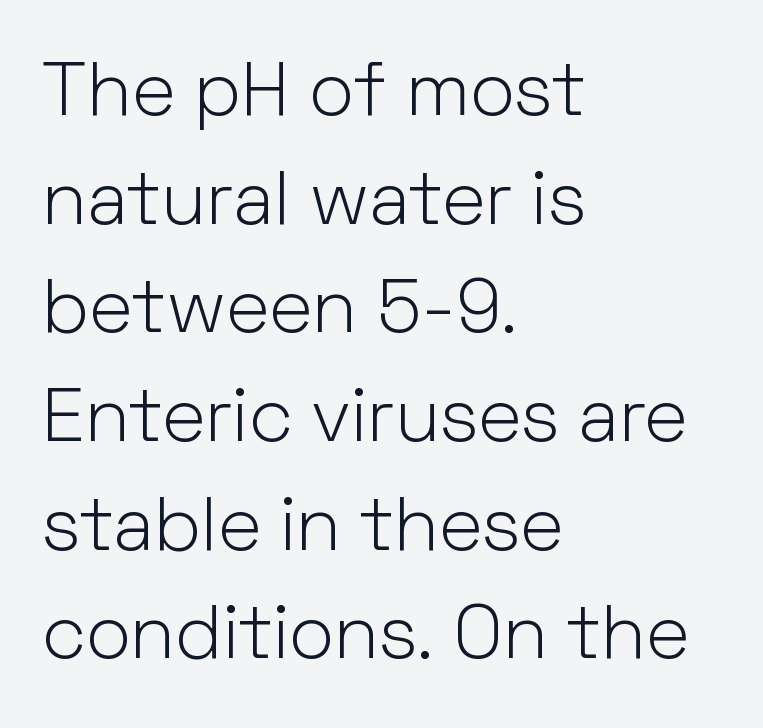
{"serif": "no", "italic": "no", "bold": "no", "weight": "light", "width": "normal", "stroke_contrast": "low", "x_height": "medium", "monospaced": "no", "underline": "no", "align": "left", "line_spacing": "normal", "line_spacing_ratio": 1.43, "letter_spacing": "normal", "letter_spacing_em": 0.0, "glyph_px": 76}
